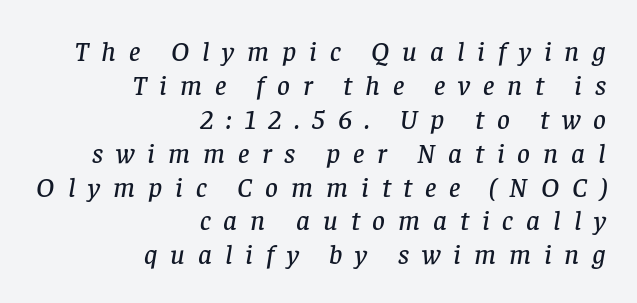
Q: Is the text italic (slanted)? A: Yes, it leans right by about 8 degrees.
Q: Is the typeface a serif or a sans-serif typeface? A: Serif.
Q: Is the text underlined? A: No.
Q: How is the paragraph aligned? A: Right-aligned.
Q: Is the spacing between letters normal or unusually wide? A: Unusually wide.
Q: Width (condensed, normal, or wide)? A: Normal.
Q: Stroke contrast? A: Low.
Q: x-height? A: Large.
Q: Monospaced? A: No.
